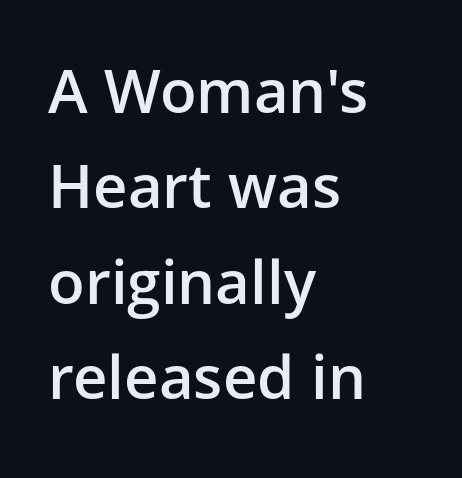
Q: Is the text bold? A: Semi-bold.
Q: Is the text italic (slanted)? A: No, it is upright.
Q: Is the typeface a serif or a sans-serif typeface? A: Sans-serif.
Q: Is the text underlined? A: No.
Q: How is the paragraph aligned? A: Left-aligned.
Q: Is the spacing between letters normal or unusually wide? A: Normal.
Q: Is the spacing between lines tight, normal or loose? A: Normal.
Q: Width (condensed, normal, or wide)? A: Normal.
Q: Stroke contrast? A: Low.
Q: x-height? A: Medium.
Q: Monospaced? A: No.
